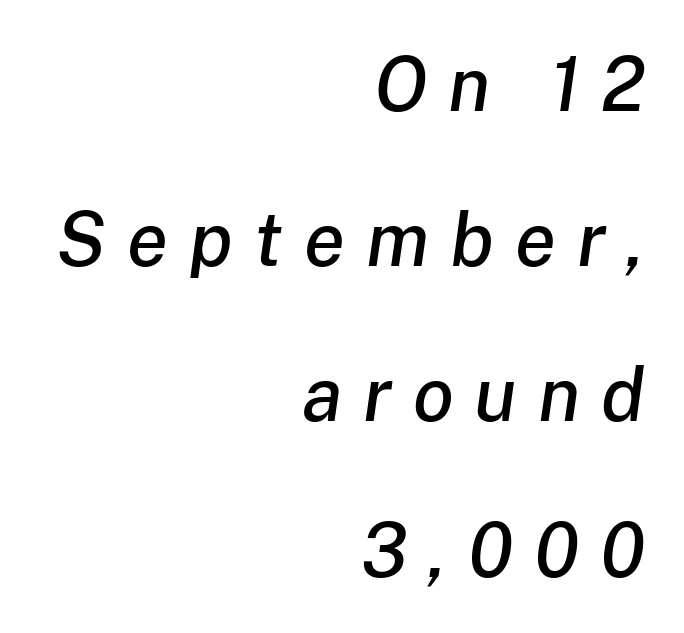
The image shows 75 px text type, italic (leaning right); set right-aligned, loose line spacing (2.07x), unusually wide letter spacing (+0.28 em), not underlined; low stroke contrast and a medium x-height.
